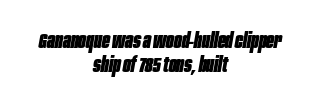
{"italic": "yes", "lean": "right", "slant_degrees": 10, "bold": "yes", "underline": "no", "align": "center", "line_spacing": "tight", "line_spacing_ratio": 1.13, "letter_spacing": "normal", "letter_spacing_em": 0.0, "glyph_px": 21}
